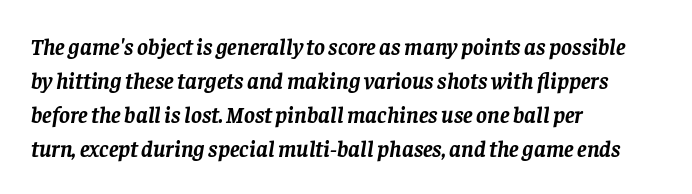
{"italic": "yes", "lean": "right", "slant_degrees": 8, "bold": "yes", "underline": "no", "align": "left", "line_spacing": "normal", "line_spacing_ratio": 1.48, "letter_spacing": "normal", "letter_spacing_em": 0.0, "glyph_px": 23}
